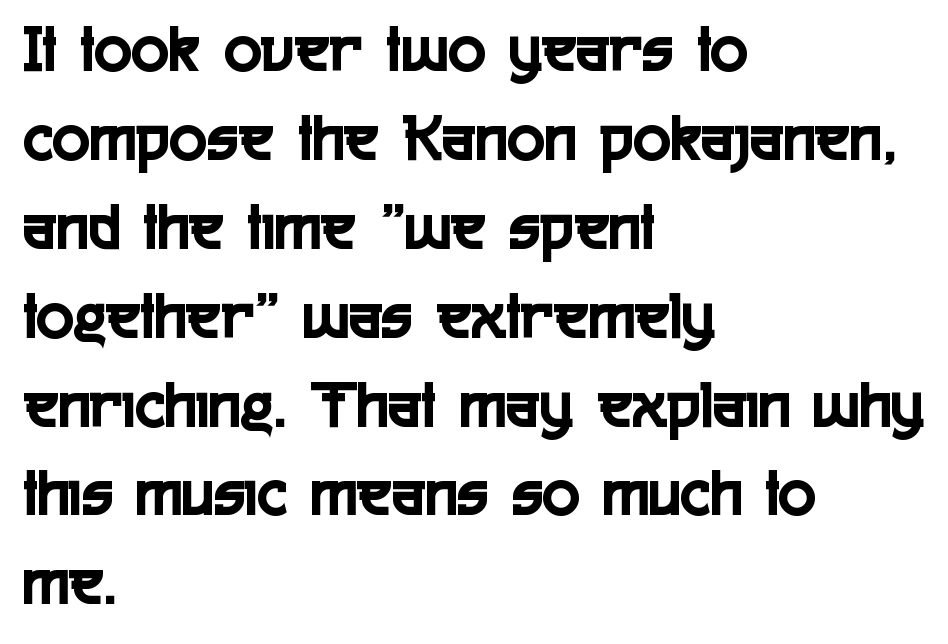
The image shows 70 px condensed sans-serif type, upright; set left-aligned, normal line spacing (1.27x), normal letter spacing, not underlined; a medium x-height.
